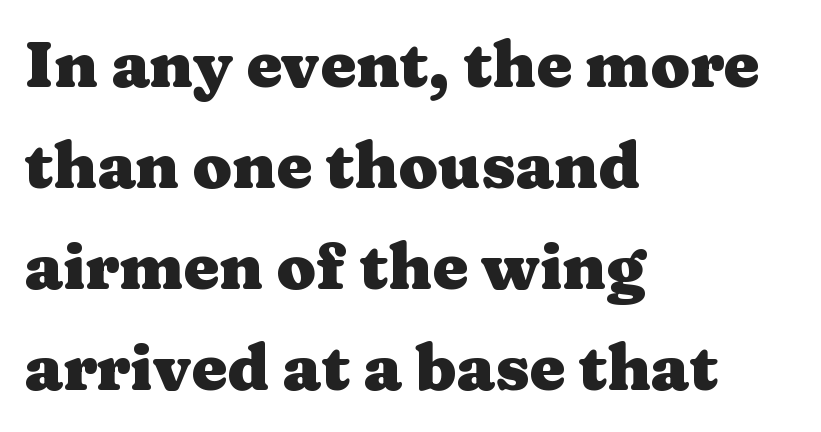
The image shows 64 px heavy, wide serif type, upright; set left-aligned, normal line spacing (1.58x), normal letter spacing, not underlined; medium stroke contrast and a medium x-height.
